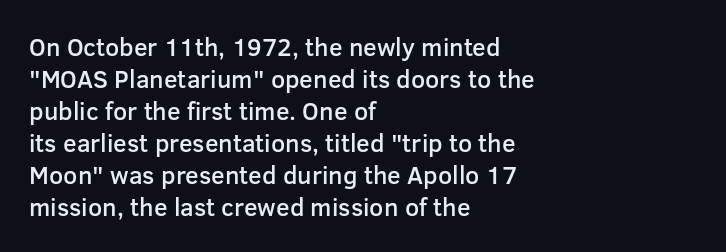
{"italic": "no", "bold": "semi", "underline": "no", "align": "left", "line_spacing": "normal", "line_spacing_ratio": 1.28, "letter_spacing": "normal", "letter_spacing_em": 0.0, "glyph_px": 25}
